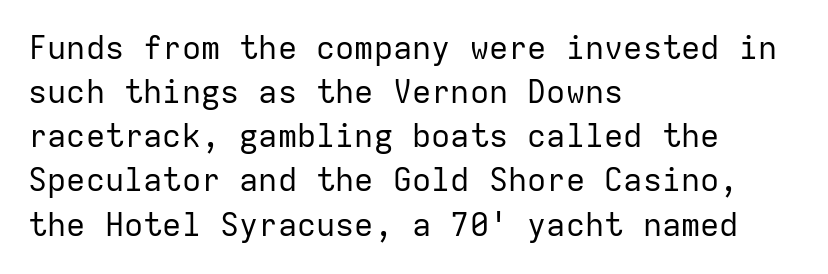
Unlike a traditional serif, this face leaves its strokes unadorned. Layout note: lines flush left. The face looks like a standard text weight, possibly lighter. The letterforms sit shoulder to shoulder at normal distance.
